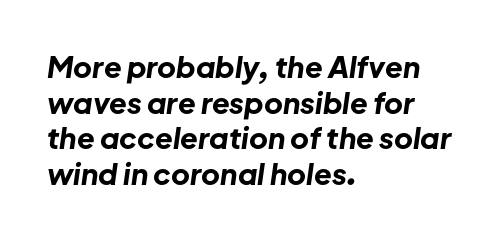
The image shows 29 px bold type, italic (leaning right); set left-aligned, line spacing 1.23x, normal letter spacing, not underlined; low stroke contrast and a medium x-height.
